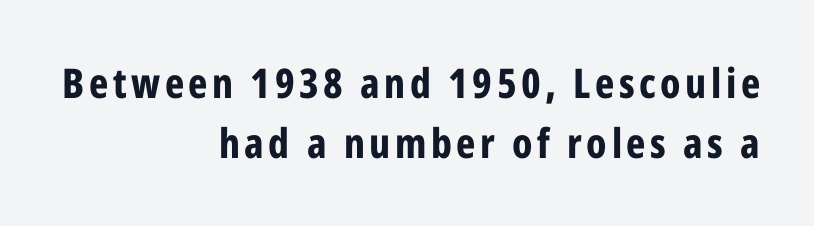
Q: Is the text bold? A: Yes.
Q: Is the text italic (slanted)? A: No, it is upright.
Q: Is the typeface a serif or a sans-serif typeface? A: Sans-serif.
Q: Is the text underlined? A: No.
Q: How is the paragraph aligned? A: Right-aligned.
Q: Is the spacing between lines tight, normal or loose? A: Normal.
Q: Width (condensed, normal, or wide)? A: Condensed.
Q: Stroke contrast? A: Low.
Q: x-height? A: Medium.
Q: Monospaced? A: No.
